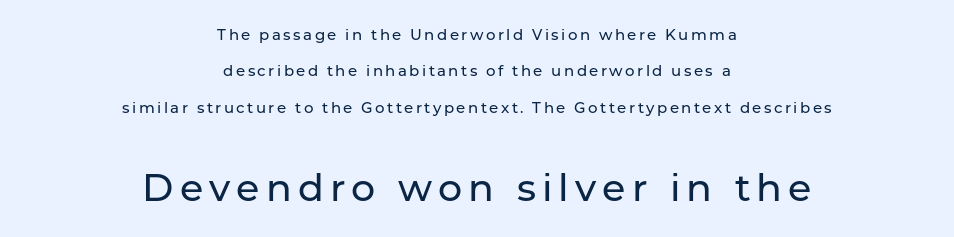
Q: Is the text italic (slanted)? A: No, it is upright.
Q: Is the typeface a serif or a sans-serif typeface? A: Sans-serif.
Q: Is the text underlined? A: No.
Q: How is the paragraph aligned? A: Centered.
Q: Is the spacing between lines tight, normal or loose? A: Loose.
Q: Which block of text is set in a larger size, the first (top) or the second (bottom)? A: The second (bottom) one.
Q: Width (condensed, normal, or wide)? A: Normal.
Q: Stroke contrast? A: Low.
Q: x-height? A: Medium.
Q: Monospaced? A: No.
